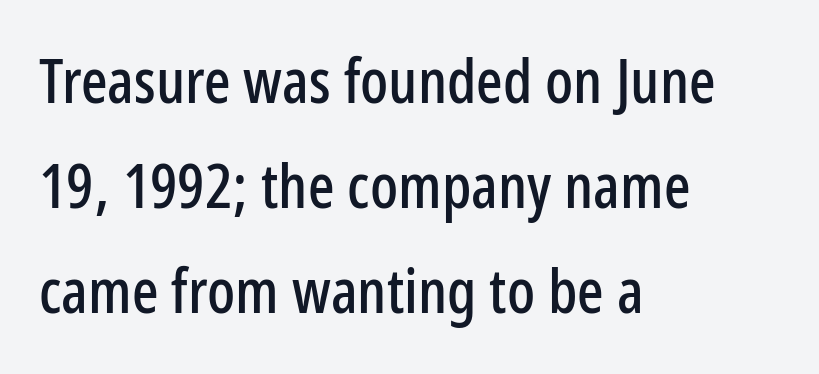
The image shows 62 px condensed sans-serif type, upright; set left-aligned, normal line spacing (1.69x), normal letter spacing, not underlined; low stroke contrast and a medium x-height.
